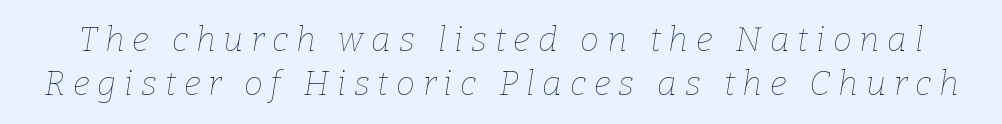
Q: Is the text bold? A: No.
Q: Is the text italic (slanted)? A: Yes, it leans right by about 9 degrees.
Q: Is the text underlined? A: No.
Q: Is the spacing between letters normal or unusually wide? A: Unusually wide.
Q: Is the spacing between lines tight, normal or loose? A: Normal.
Q: Width (condensed, normal, or wide)? A: Normal.
Q: Stroke contrast? A: Low.
Q: x-height? A: Medium.
Q: Monospaced? A: No.
